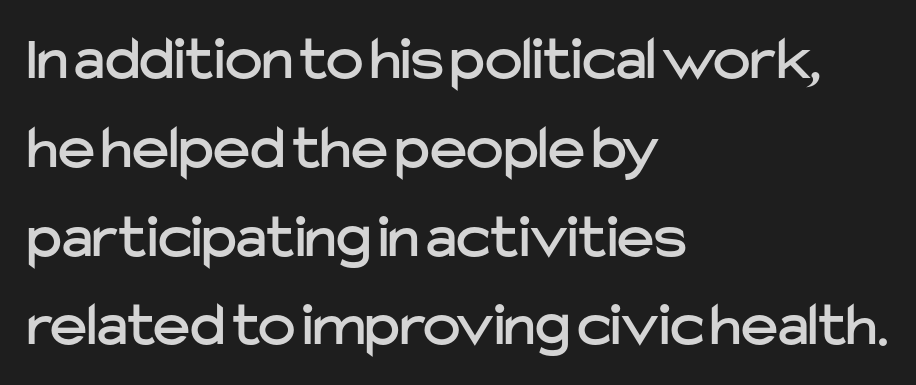
The image shows 63 px sans-serif type, upright; set left-aligned, normal line spacing (1.41x), normal letter spacing, not underlined; low stroke contrast and a medium x-height.
